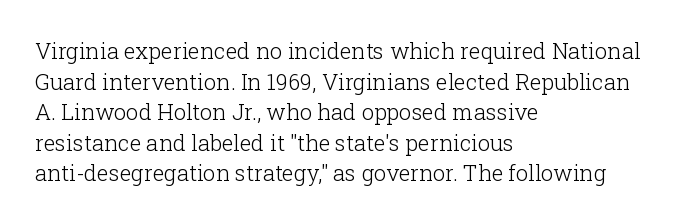
{"italic": "no", "bold": "no", "underline": "no", "align": "left", "line_spacing": "normal", "line_spacing_ratio": 1.39, "letter_spacing": "normal", "letter_spacing_em": 0.0, "glyph_px": 22}
